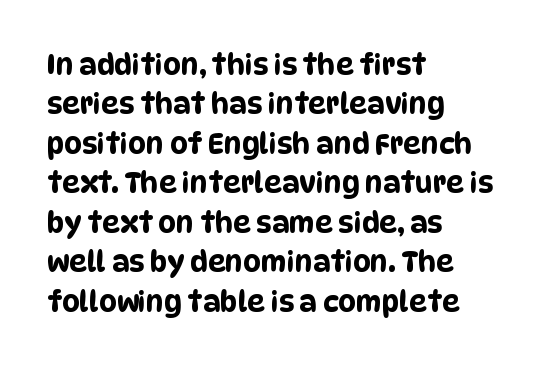
The image shows 28 px condensed sans-serif type; set left-aligned, normal line spacing (1.41x), normal letter spacing, not underlined; low stroke contrast and a large x-height.
